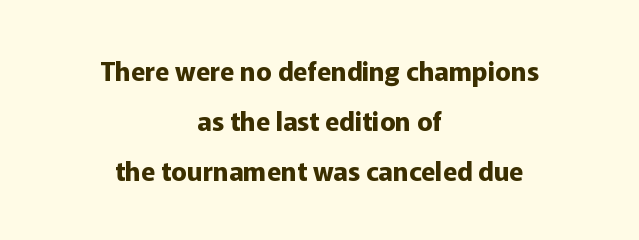
{"italic": "no", "bold": "yes", "underline": "no", "align": "center", "line_spacing": "loose", "line_spacing_ratio": 1.93, "letter_spacing": "normal", "letter_spacing_em": 0.0, "glyph_px": 26}
